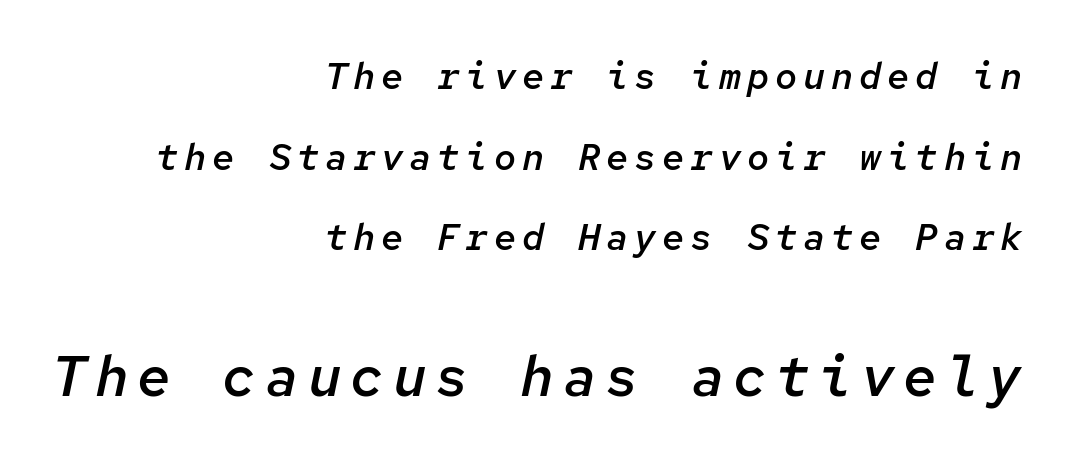
The image shows 56 px semibold type, italic (leaning right), monospaced; set right-aligned, loose line spacing (2.18x), not underlined; the second (bottom) block is 1.51x larger; low stroke contrast and a medium x-height.
